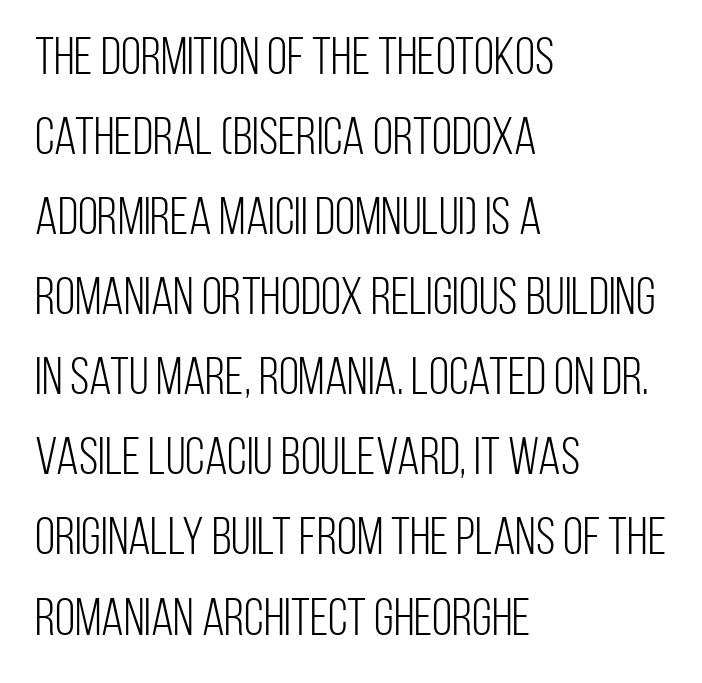
The image shows 52 px light, condensed sans-serif type, upright; set left-aligned, normal line spacing (1.54x), normal letter spacing, not underlined; low stroke contrast and a large x-height.
